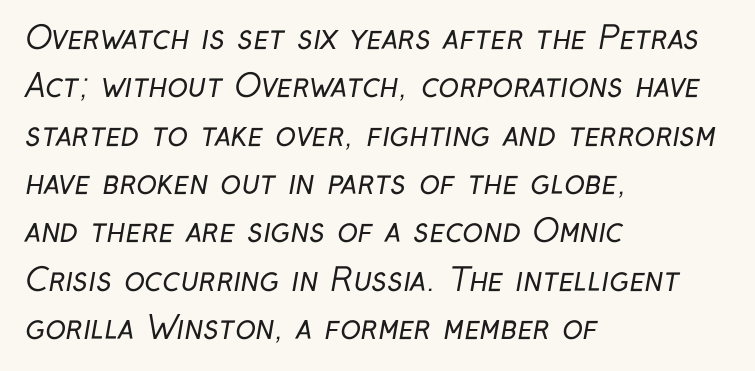
Counters stay open thanks to moderate or lighter strokes. The space directly below the letters is spotless. Spacing between characters is what you'd get straight out of the box. The rag falls on the right side of this text block.
